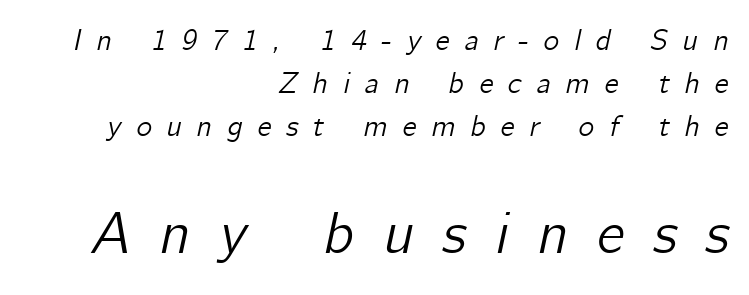
{"italic": "yes", "lean": "right", "slant_degrees": 12, "width": "normal", "stroke_contrast": "low", "x_height": "medium", "monospaced": "no", "underline": "no", "align": "right", "line_spacing": "normal", "line_spacing_ratio": 1.44, "letter_spacing": "wide", "letter_spacing_em": 0.49, "larger_block": "second", "size_ratio": 1.97, "glyph_px": 59}
